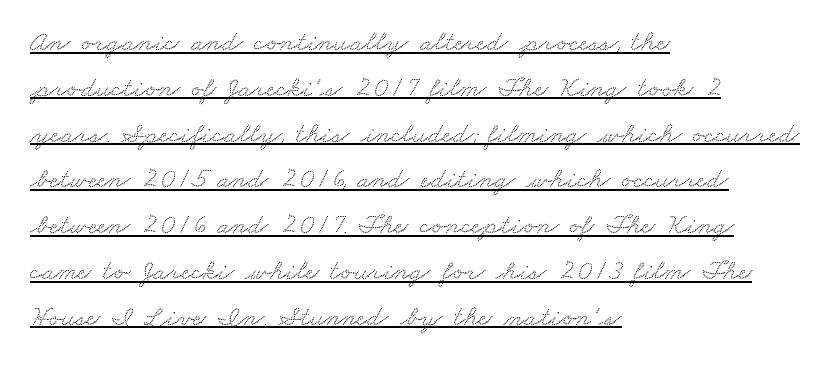
Somebody hit Ctrl+U on this one — the words are underlined. The compositor pushed each line to the left boundary. Students, observe: this is what conventionally led text looks like. The passage shown is typed in a proportional face where columns would drift.
